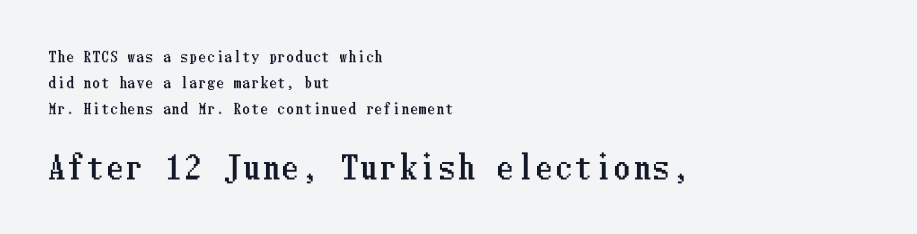
The image shows 31 px condensed type, upright; set left-aligned, line spacing 1.87x, not underlined; the second (bottom) block is 2.21x larger; low stroke contrast and a medium x-height.
